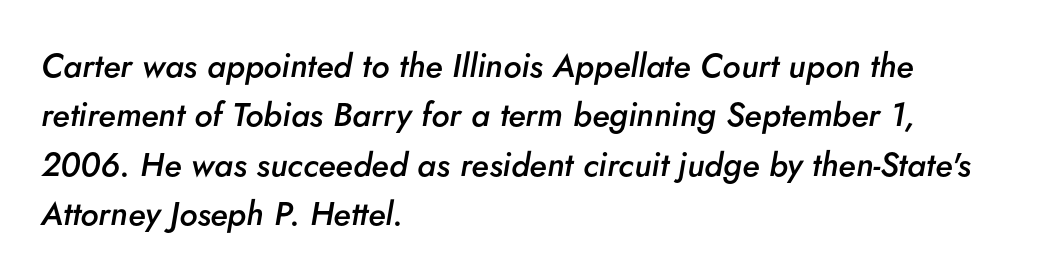
The image shows 33 px semibold type, italic (leaning right); set left-aligned, normal line spacing (1.5x), normal letter spacing, not underlined; low stroke contrast and a small x-height.
